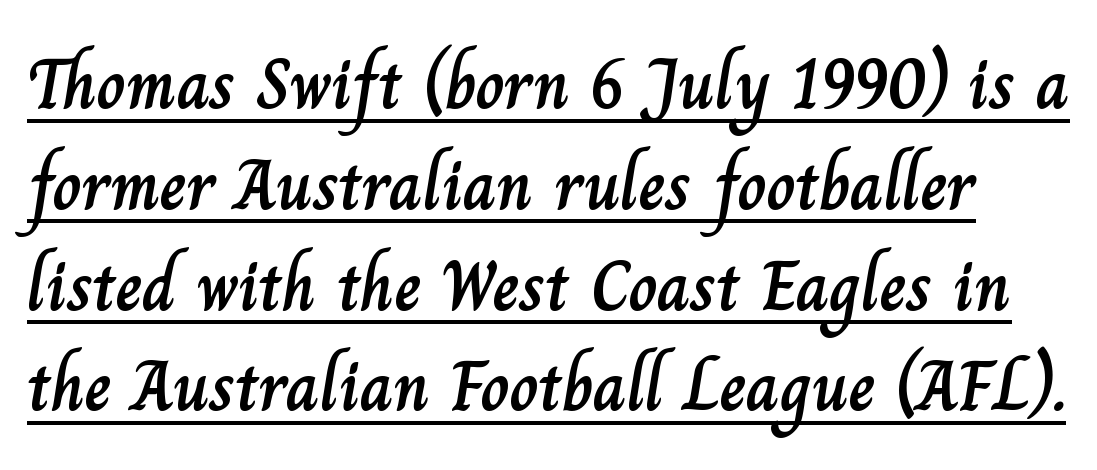
Q: Is the text italic (slanted)? A: Yes.
Q: Is the text underlined? A: Yes.
Q: Is the spacing between letters normal or unusually wide? A: Normal.
Q: Is the spacing between lines tight, normal or loose? A: Normal.
Q: Width (condensed, normal, or wide)? A: Normal.
Q: Stroke contrast? A: Low.
Q: x-height? A: Small.
Q: Monospaced? A: No.
